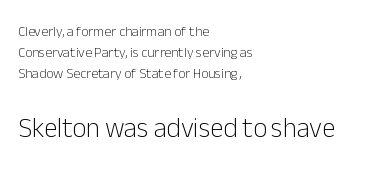
Q: Is the text bold? A: No.
Q: Is the text italic (slanted)? A: No, it is upright.
Q: Is the text underlined? A: No.
Q: How is the paragraph aligned? A: Left-aligned.
Q: Is the spacing between letters normal or unusually wide? A: Normal.
Q: Is the spacing between lines tight, normal or loose? A: Normal.
Q: Which block of text is set in a larger size, the first (top) or the second (bottom)? A: The second (bottom) one.
